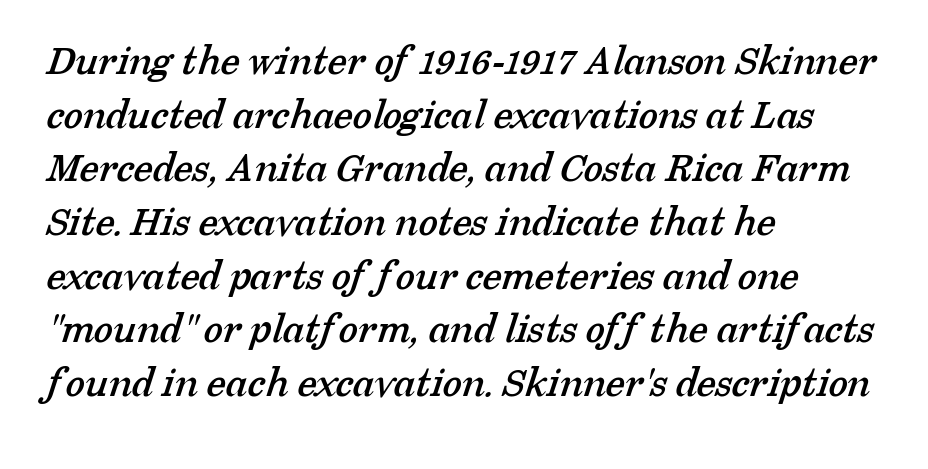
You could call the tracking neutral — neither tight nor loose. Stroke terminals: seriffed. Varying glyph widths throughout — classic text-font behaviour. Compared with a centered layout, this one pins lines to the left instead.
